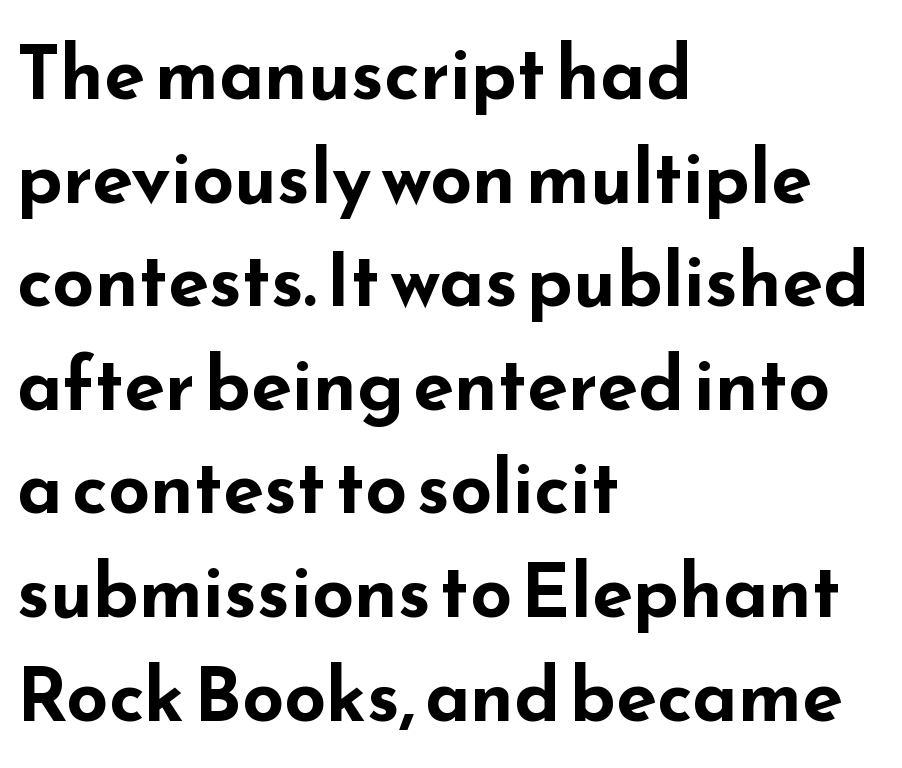
Q: Is the text bold? A: Yes.
Q: Is the text italic (slanted)? A: No, it is upright.
Q: Is the typeface a serif or a sans-serif typeface? A: Sans-serif.
Q: Is the text underlined? A: No.
Q: How is the paragraph aligned? A: Left-aligned.
Q: Is the spacing between letters normal or unusually wide? A: Normal.
Q: Is the spacing between lines tight, normal or loose? A: Normal.
Q: Width (condensed, normal, or wide)? A: Wide.
Q: Stroke contrast? A: Low.
Q: x-height? A: Small.
Q: Monospaced? A: No.
